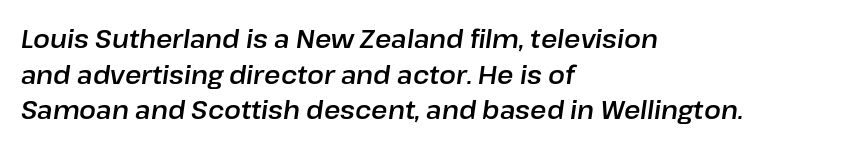
{"italic": "yes", "lean": "right", "slant_degrees": 8, "underline": "no", "align": "left", "line_spacing": "normal", "line_spacing_ratio": 1.43, "letter_spacing": "normal", "letter_spacing_em": 0.0, "glyph_px": 25}
